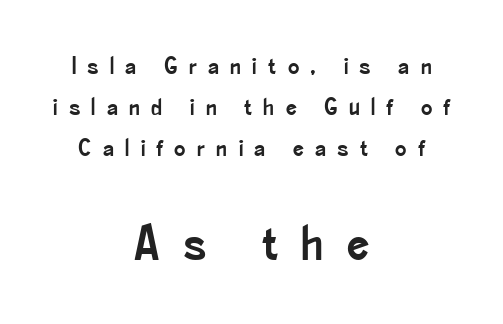
Each word looks stretched out because of the extra space between its letters. Unlike italic type, these characters show no tilt at all. The text was rendered using a sans face with plain stroke endings. Looks like regular typesetting: each glyph gets only the width it needs. Both edges are ragged and mirror each other, which tells us the setting is centered.
